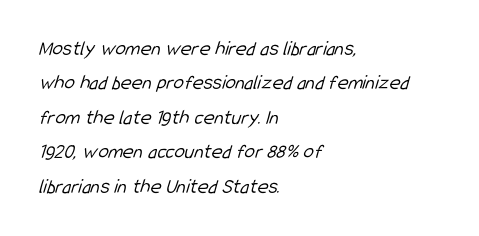
The image shows 21 px text type; set left-aligned, normal line spacing (1.64x), normal letter spacing, not underlined.
